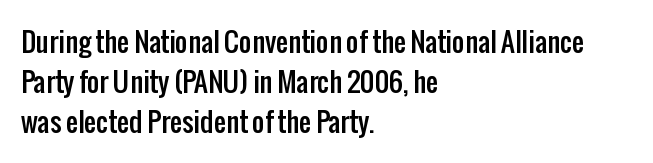
The image shows 27 px text type, upright; set left-aligned, normal line spacing (1.48x), normal letter spacing, not underlined.
